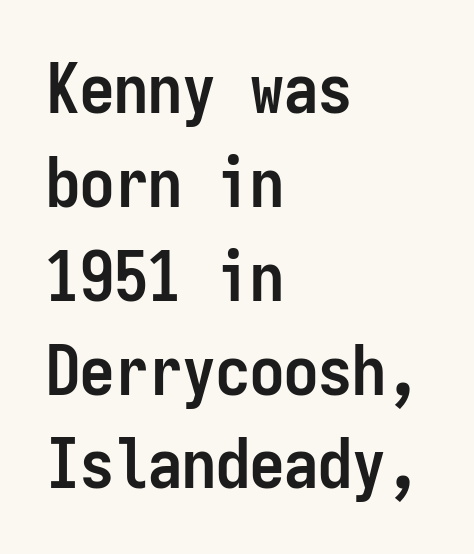
The image shows 68 px semibold, condensed sans-serif type, upright, monospaced; set left-aligned, normal line spacing (1.38x), normal letter spacing, not underlined; low stroke contrast and a medium x-height.
